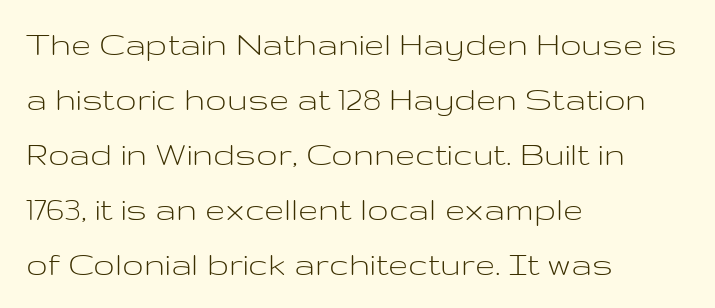
The image shows 36 px light, wide sans-serif type, upright; set left-aligned, normal line spacing (1.53x), normal letter spacing, not underlined; low stroke contrast and a medium x-height.
